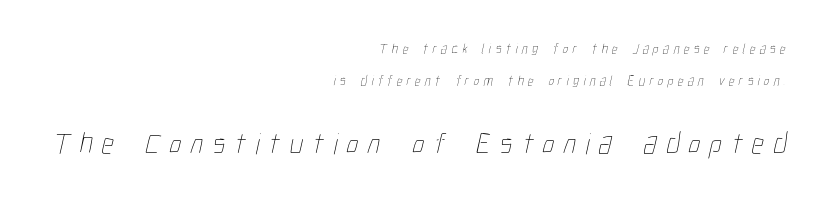
{"bold": "no", "weight": "thin", "width": "condensed", "stroke_contrast": "low", "x_height": "medium", "monospaced": "no", "underline": "no", "align": "right", "line_spacing": "loose", "line_spacing_ratio": 2.3, "letter_spacing": "wide", "letter_spacing_em": 0.31, "larger_block": "second", "size_ratio": 2.14, "glyph_px": 30}
